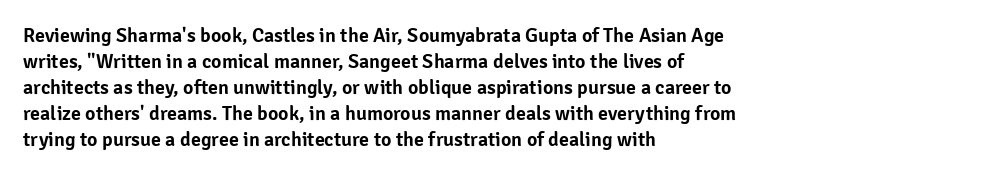
The letterforms sit shoulder to shoulder at normal distance. The lines in this sample share a left origin and differ only in where they stop. Lines of text with bare space underneath. This sample keeps an unexceptional amount of space between lines. Upright lettering throughout.
